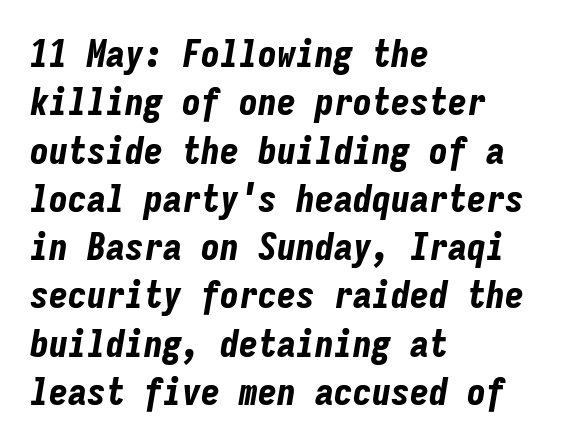
The space directly below the letters is spotless. Characters are canted at an angle relative to the baseline's perpendicular. Horizontal bands of white between lines are of average thickness. The line texture is even and compact thanks to regular tracking.
